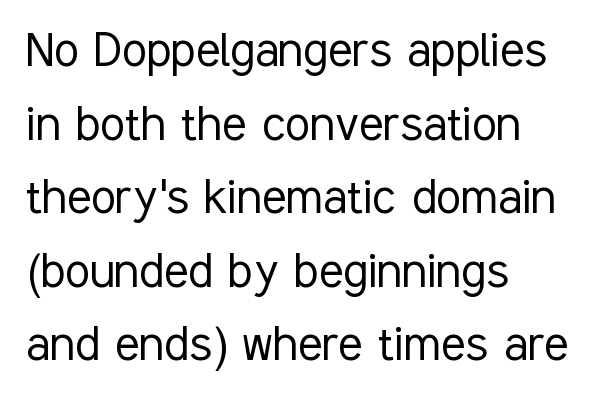
Q: Is the text bold? A: No.
Q: Is the text italic (slanted)? A: No, it is upright.
Q: Is the typeface a serif or a sans-serif typeface? A: Sans-serif.
Q: Is the text underlined? A: No.
Q: How is the paragraph aligned? A: Left-aligned.
Q: Is the spacing between letters normal or unusually wide? A: Normal.
Q: Is the spacing between lines tight, normal or loose? A: Normal.
Q: Width (condensed, normal, or wide)? A: Condensed.
Q: Stroke contrast? A: Low.
Q: x-height? A: Medium.
Q: Monospaced? A: No.
